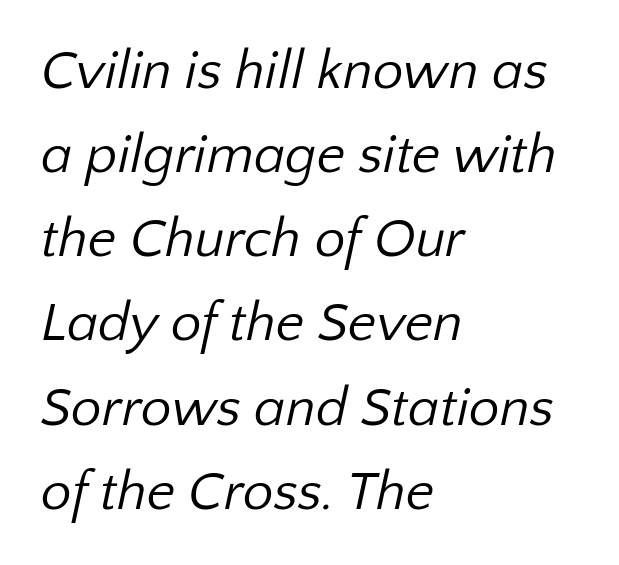
The image shows 55 px regular-weight sans-serif type; set left-aligned, normal line spacing (1.53x), normal letter spacing, not underlined; low stroke contrast and a medium x-height.
